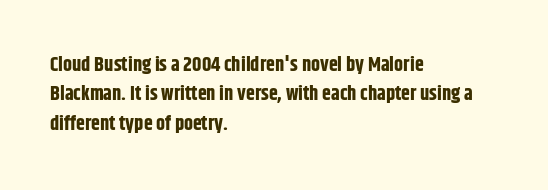
Q: Is the text bold? A: Yes.
Q: Is the text italic (slanted)? A: No, it is upright.
Q: Is the text underlined? A: No.
Q: How is the paragraph aligned? A: Left-aligned.
Q: Is the spacing between letters normal or unusually wide? A: Normal.
Q: Is the spacing between lines tight, normal or loose? A: Normal.
